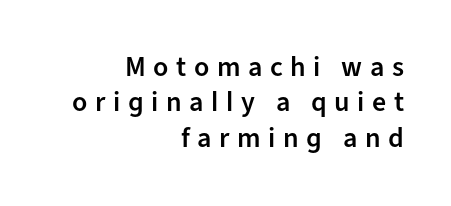
Q: Is the text bold? A: Semi-bold.
Q: Is the text italic (slanted)? A: No, it is upright.
Q: Is the typeface a serif or a sans-serif typeface? A: Sans-serif.
Q: Is the text underlined? A: No.
Q: How is the paragraph aligned? A: Right-aligned.
Q: Is the spacing between letters normal or unusually wide? A: Unusually wide.
Q: Is the spacing between lines tight, normal or loose? A: Normal.
Q: Width (condensed, normal, or wide)? A: Normal.
Q: Stroke contrast? A: Low.
Q: x-height? A: Medium.
Q: Monospaced? A: No.
